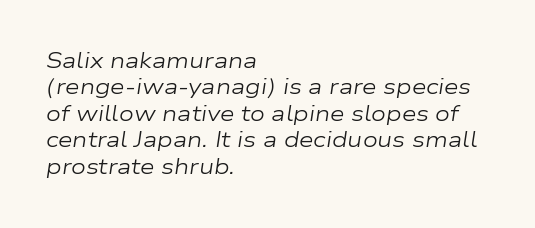
Q: Is the text bold? A: No.
Q: Is the text italic (slanted)? A: Yes, it leans right by about 9 degrees.
Q: Is the text underlined? A: No.
Q: How is the paragraph aligned? A: Left-aligned.
Q: Is the spacing between letters normal or unusually wide? A: Normal.
Q: Is the spacing between lines tight, normal or loose? A: Normal.
